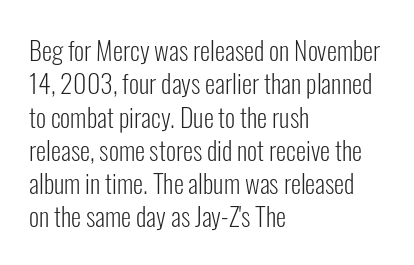
Compared with typical paragraphs, the rows here are spaced about the same. The letters stand straight up with perfectly vertical stems. Short and long lines alike share a common starting point at left. Is the stroke heavy? The answer is a plain regular-or-lighter. In terms of letterspacing, this is plain default setting. Just letters on the line, the space beneath them empty.
